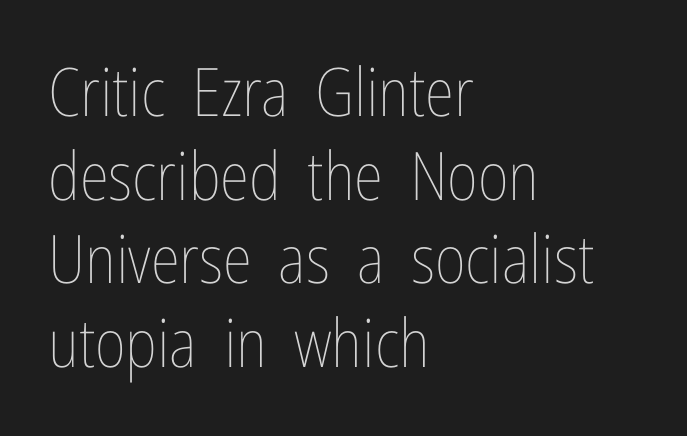
Q: Is the text bold? A: No.
Q: Is the text italic (slanted)? A: No, it is upright.
Q: Is the text underlined? A: No.
Q: How is the paragraph aligned? A: Left-aligned.
Q: Is the spacing between letters normal or unusually wide? A: Normal.
Q: Is the spacing between lines tight, normal or loose? A: Normal.
Q: Width (condensed, normal, or wide)? A: Condensed.
Q: Stroke contrast? A: Low.
Q: x-height? A: Medium.
Q: Monospaced? A: No.
